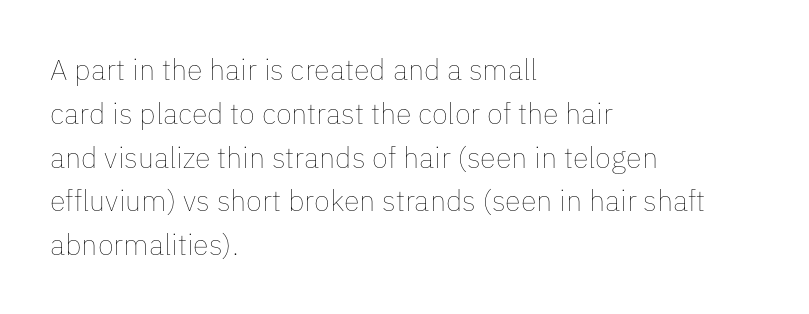
{"italic": "no", "bold": "no", "weight": "thin", "width": "normal", "stroke_contrast": "low", "x_height": "medium", "monospaced": "no", "underline": "no", "align": "left", "line_spacing": "normal", "line_spacing_ratio": 1.51, "letter_spacing": "normal", "letter_spacing_em": 0.0, "glyph_px": 29}
